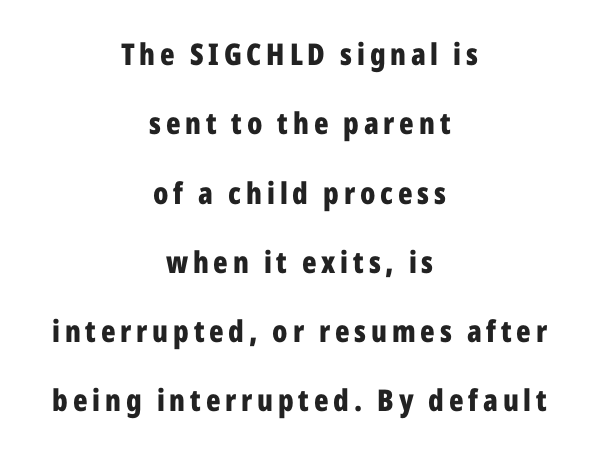
{"serif": "no", "italic": "no", "bold": "yes", "weight": "bold", "width": "condensed", "stroke_contrast": "low", "x_height": "medium", "monospaced": "no", "underline": "no", "align": "center", "line_spacing": "loose", "line_spacing_ratio": 2.31, "glyph_px": 30}
